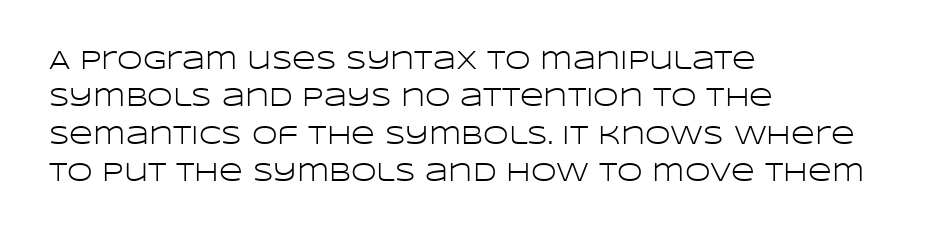
Is the letter spacing exaggerated? No — it looks like the ordinary default. This block has exactly the height ordinary leading produces. This is the regular roman posture of the typeface. Weight: not bold — regular or lighter.
